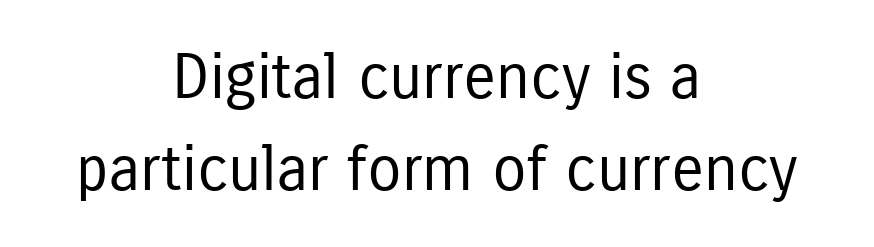
The image shows 62 px regular-weight, condensed sans-serif type, upright; set centered, normal line spacing (1.48x), normal letter spacing, not underlined; low stroke contrast and a medium x-height.
